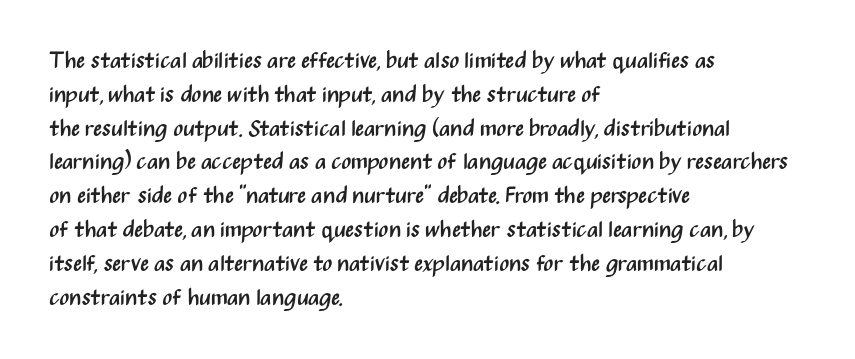
{"italic": "no", "bold": "no", "underline": "no", "align": "left", "line_spacing": "normal", "line_spacing_ratio": 1.47, "letter_spacing": "normal", "letter_spacing_em": 0.0, "glyph_px": 23}
